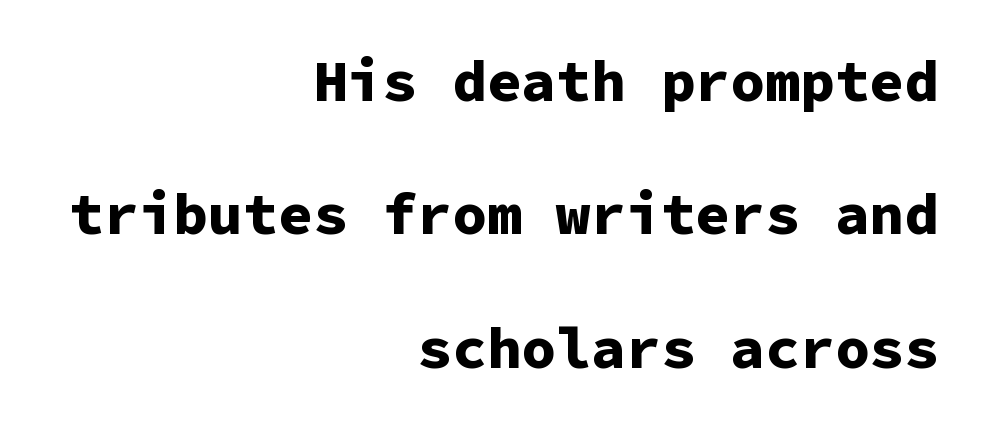
Q: Is the text bold? A: Yes.
Q: Is the text italic (slanted)? A: No, it is upright.
Q: Is the typeface a serif or a sans-serif typeface? A: Sans-serif.
Q: Is the text underlined? A: No.
Q: How is the paragraph aligned? A: Right-aligned.
Q: Is the spacing between letters normal or unusually wide? A: Normal.
Q: Is the spacing between lines tight, normal or loose? A: Loose.
Q: Width (condensed, normal, or wide)? A: Normal.
Q: Stroke contrast? A: Low.
Q: x-height? A: Medium.
Q: Monospaced? A: Yes.
